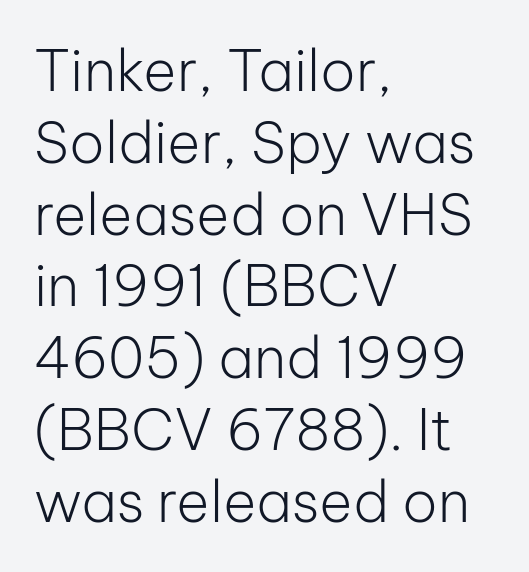
{"serif": "no", "italic": "no", "bold": "no", "weight": "light", "width": "normal", "stroke_contrast": "low", "x_height": "medium", "monospaced": "no", "underline": "no", "align": "left", "line_spacing": "normal", "line_spacing_ratio": 1.26, "letter_spacing": "normal", "letter_spacing_em": 0.0, "glyph_px": 57}
